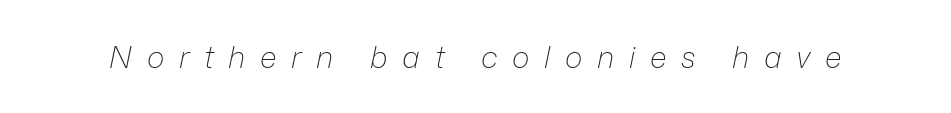
Q: Is the text bold? A: No.
Q: Is the text italic (slanted)? A: Yes, it leans right by about 12 degrees.
Q: Is the text underlined? A: No.
Q: Is the spacing between letters normal or unusually wide? A: Unusually wide.
Q: Width (condensed, normal, or wide)? A: Normal.
Q: Stroke contrast? A: Low.
Q: x-height? A: Medium.
Q: Monospaced? A: No.
